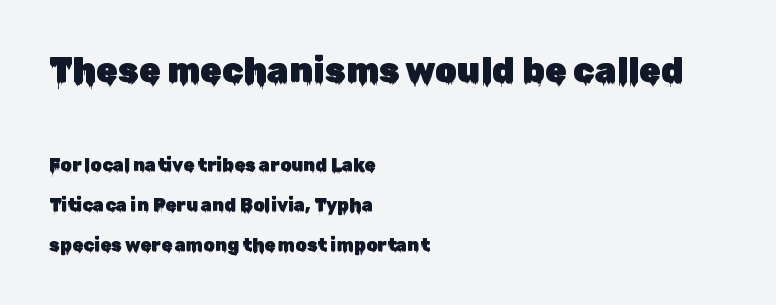
{"serif": "no", "italic": "no", "width": "normal", "stroke_contrast": "low", "x_height": "medium", "monospaced": "no", "underline": "no", "align": "left", "line_spacing": "loose", "line_spacing_ratio": 2.21, "letter_spacing": "normal", "letter_spacing_em": 0.0, "larger_block": "first", "size_ratio": 1.94, "glyph_px": 35}
